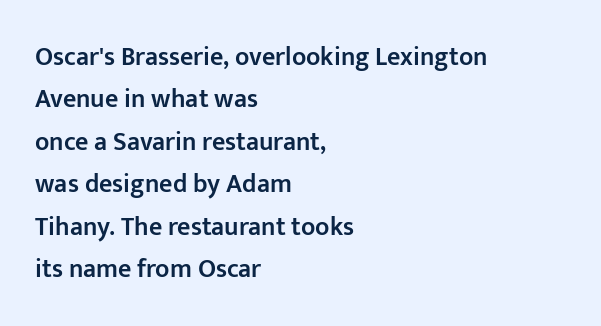
The image shows 26 px text type, upright; set left-aligned, normal line spacing (1.63x), normal letter spacing, not underlined.
